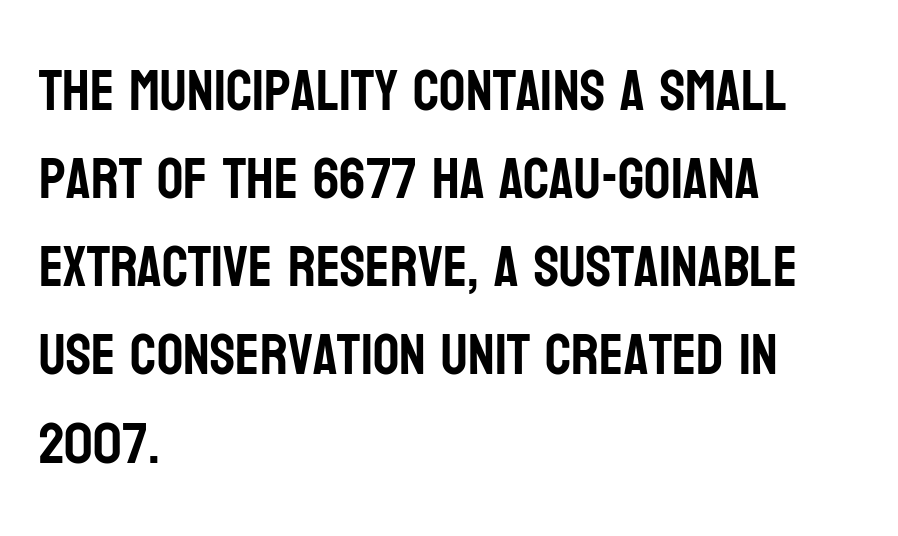
Q: Is the text italic (slanted)? A: No, it is upright.
Q: Is the typeface a serif or a sans-serif typeface? A: Sans-serif.
Q: Is the text underlined? A: No.
Q: How is the paragraph aligned? A: Left-aligned.
Q: Is the spacing between letters normal or unusually wide? A: Normal.
Q: Is the spacing between lines tight, normal or loose? A: Normal.
Q: Width (condensed, normal, or wide)? A: Condensed.
Q: Stroke contrast? A: Low.
Q: x-height? A: Large.
Q: Monospaced? A: No.
